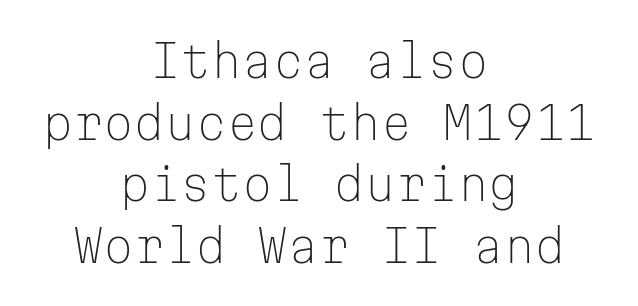
Q: Is the text bold? A: No.
Q: Is the text italic (slanted)? A: No, it is upright.
Q: Is the typeface a serif or a sans-serif typeface? A: Sans-serif.
Q: Is the text underlined? A: No.
Q: How is the paragraph aligned? A: Centered.
Q: Is the spacing between letters normal or unusually wide? A: Normal.
Q: Is the spacing between lines tight, normal or loose? A: Normal.
Q: Width (condensed, normal, or wide)? A: Normal.
Q: Stroke contrast? A: Low.
Q: x-height? A: Medium.
Q: Monospaced? A: Yes.
